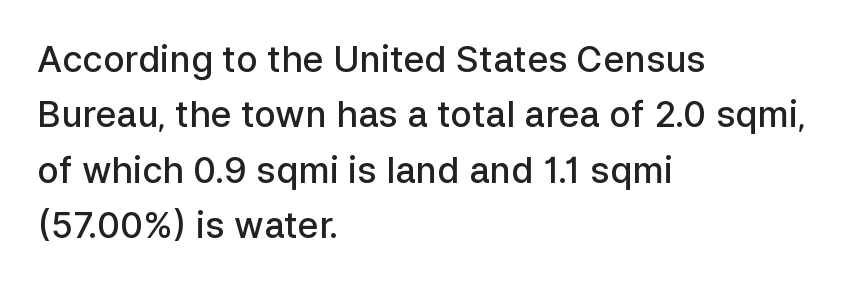
Q: Is the text bold? A: Semi-bold.
Q: Is the text italic (slanted)? A: No, it is upright.
Q: Is the typeface a serif or a sans-serif typeface? A: Sans-serif.
Q: Is the text underlined? A: No.
Q: How is the paragraph aligned? A: Left-aligned.
Q: Is the spacing between letters normal or unusually wide? A: Normal.
Q: Is the spacing between lines tight, normal or loose? A: Normal.
Q: Width (condensed, normal, or wide)? A: Normal.
Q: Stroke contrast? A: Low.
Q: x-height? A: Medium.
Q: Monospaced? A: No.
